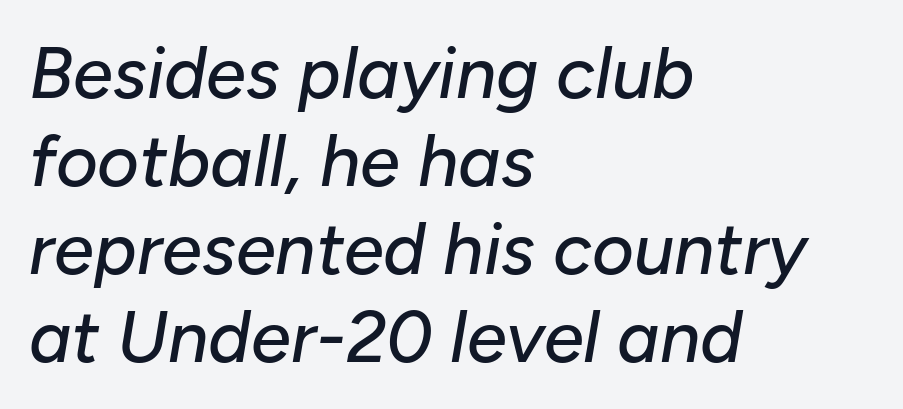
{"italic": "yes", "lean": "right", "slant_degrees": 10, "width": "normal", "stroke_contrast": "low", "x_height": "medium", "monospaced": "no", "underline": "no", "align": "left", "line_spacing_ratio": 1.22, "letter_spacing": "normal", "letter_spacing_em": 0.0, "glyph_px": 72}
